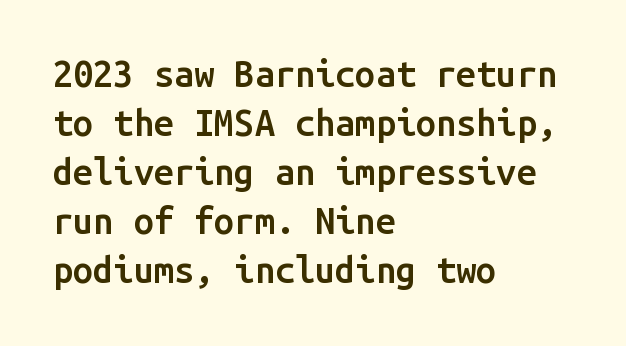
{"serif": "no", "italic": "no", "bold": "semi", "weight": "semibold", "width": "normal", "stroke_contrast": "low", "x_height": "medium", "monospaced": "yes", "underline": "no", "align": "left", "line_spacing": "normal", "line_spacing_ratio": 1.36, "letter_spacing": "normal", "letter_spacing_em": 0.0, "glyph_px": 36}
